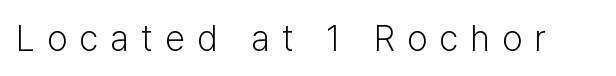
Nothing heavy about these letters — not bold at all. The passage shown is not underscored anywhere. Here the designer chose a conventional face with non-uniform glyph widths. Students, note that the glyphs here are deliberately spaced far apart.
